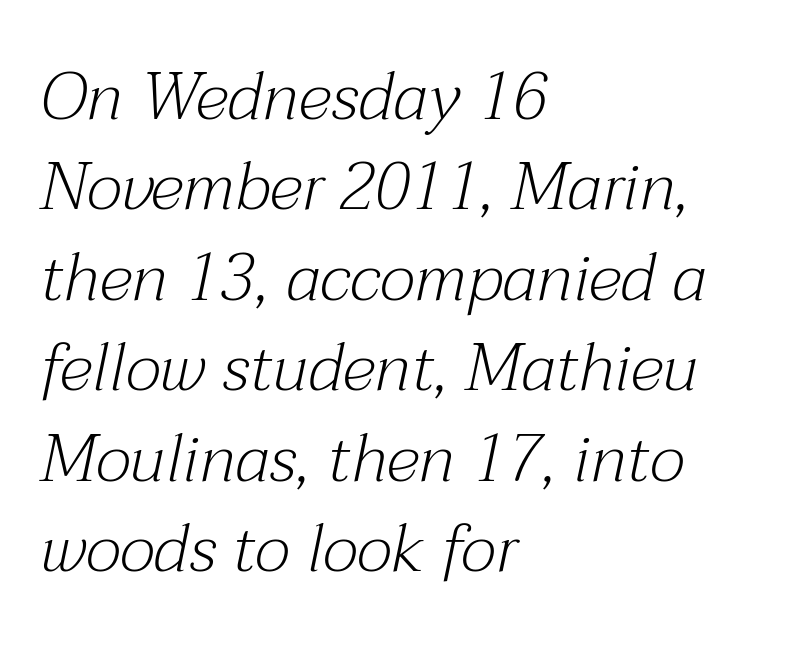
The image shows 67 px light serif type, italic (leaning right); set left-aligned, normal line spacing (1.35x), normal letter spacing, not underlined; medium stroke contrast and a medium x-height.
